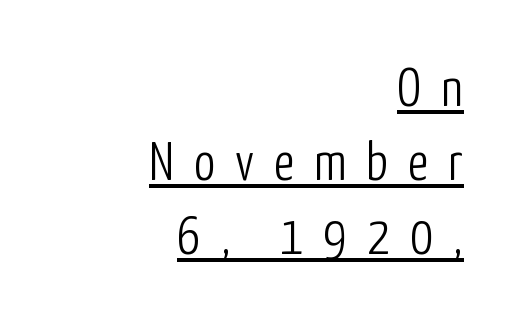
{"serif": "no", "italic": "no", "bold": "no", "weight": "light", "width": "condensed", "stroke_contrast": "low", "x_height": "medium", "monospaced": "no", "underline": "yes", "align": "right", "line_spacing": "normal", "line_spacing_ratio": 1.37, "letter_spacing": "wide", "letter_spacing_em": 0.37, "glyph_px": 54}
